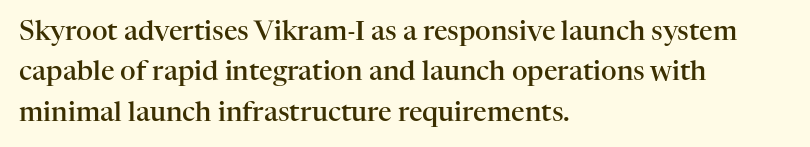
The image shows 27 px text type, upright; set left-aligned, normal line spacing (1.5x), normal letter spacing, not underlined.
